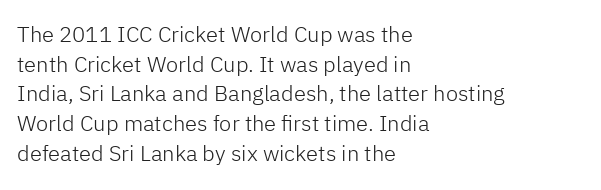
Q: Is the text bold? A: No.
Q: Is the text italic (slanted)? A: No, it is upright.
Q: Is the text underlined? A: No.
Q: How is the paragraph aligned? A: Left-aligned.
Q: Is the spacing between letters normal or unusually wide? A: Normal.
Q: Is the spacing between lines tight, normal or loose? A: Normal.
